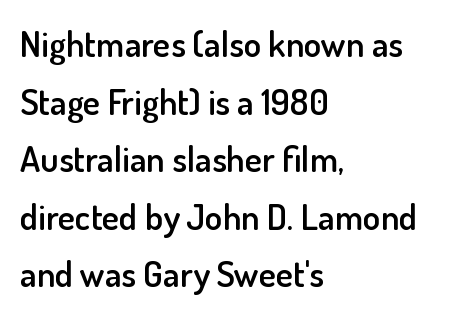
{"serif": "no", "italic": "no", "bold": "semi", "weight": "semibold", "width": "normal", "stroke_contrast": "low", "x_height": "small", "monospaced": "no", "underline": "no", "align": "left", "line_spacing": "normal", "line_spacing_ratio": 1.6, "letter_spacing": "normal", "letter_spacing_em": 0.0, "glyph_px": 36}
